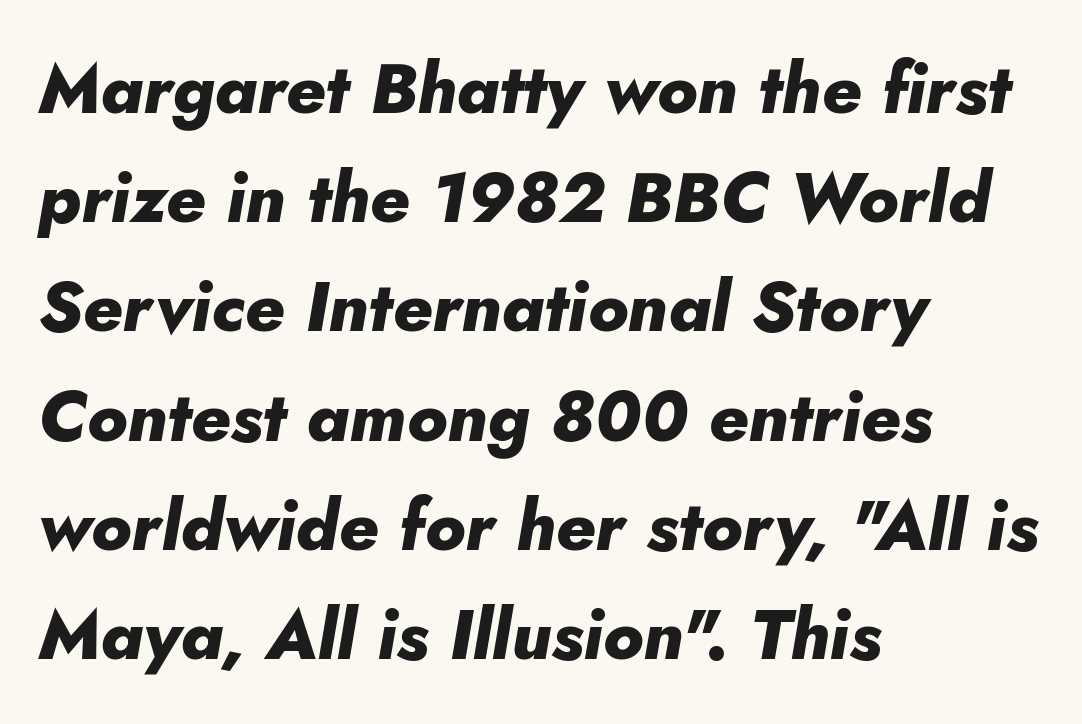
Q: Is the text bold? A: Yes.
Q: Is the text italic (slanted)? A: Yes, it leans right by about 5 degrees.
Q: Is the text underlined? A: No.
Q: How is the paragraph aligned? A: Left-aligned.
Q: Is the spacing between letters normal or unusually wide? A: Normal.
Q: Is the spacing between lines tight, normal or loose? A: Normal.
Q: Width (condensed, normal, or wide)? A: Normal.
Q: Stroke contrast? A: Low.
Q: x-height? A: Small.
Q: Monospaced? A: No.
